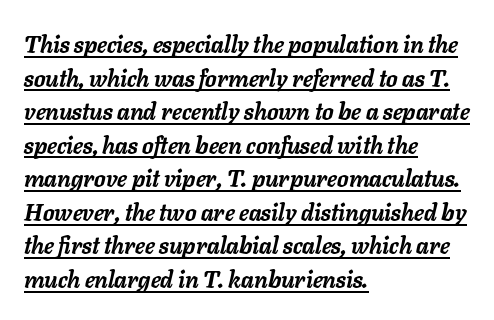
{"italic": "yes", "lean": "right", "slant_degrees": 11, "bold": "yes", "underline": "yes", "align": "left", "line_spacing": "normal", "line_spacing_ratio": 1.46, "letter_spacing": "normal", "letter_spacing_em": 0.0, "glyph_px": 23}
